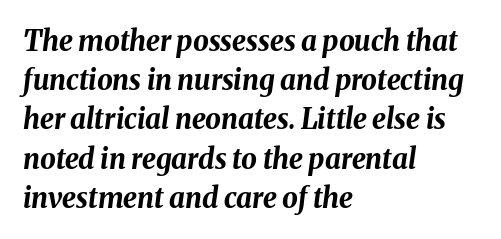
Q: Is the text bold? A: Yes.
Q: Is the text italic (slanted)? A: Yes, it leans right by about 8 degrees.
Q: Is the text underlined? A: No.
Q: How is the paragraph aligned? A: Left-aligned.
Q: Is the spacing between letters normal or unusually wide? A: Normal.
Q: Is the spacing between lines tight, normal or loose? A: Normal.
Q: Width (condensed, normal, or wide)? A: Normal.
Q: Stroke contrast? A: Medium.
Q: x-height? A: Medium.
Q: Monospaced? A: No.
